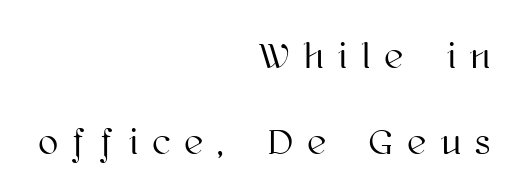
The image shows 36 px text type, upright; set right-aligned, loose line spacing (2.4x), unusually wide letter spacing (+0.42 em), not underlined; high stroke contrast and a medium x-height.
